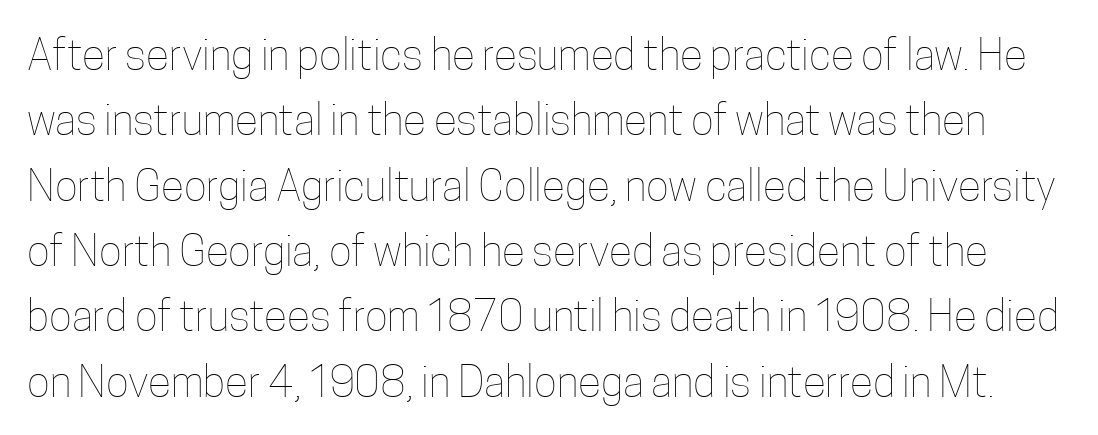
The image shows 43 px thin, condensed type, upright; set normal line spacing (1.52x), normal letter spacing, not underlined; low stroke contrast and a medium x-height.
